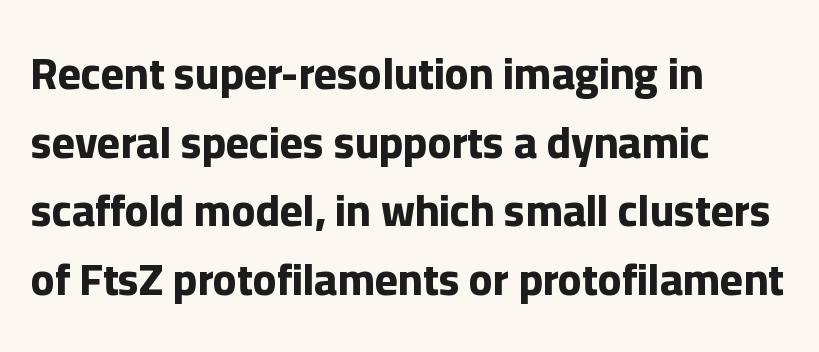
Q: Is the text bold? A: Yes.
Q: Is the text italic (slanted)? A: No, it is upright.
Q: Is the typeface a serif or a sans-serif typeface? A: Sans-serif.
Q: Is the text underlined? A: No.
Q: How is the paragraph aligned? A: Left-aligned.
Q: Is the spacing between letters normal or unusually wide? A: Normal.
Q: Is the spacing between lines tight, normal or loose? A: Normal.
Q: Width (condensed, normal, or wide)? A: Normal.
Q: Stroke contrast? A: Low.
Q: x-height? A: Medium.
Q: Monospaced? A: No.
